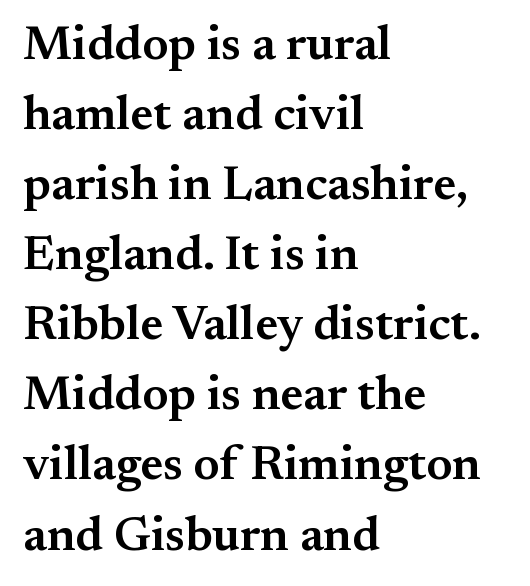
Short note: letters normally spaced. The font's upright variant was chosen for this text. Stroke terminals: seriffed. Unmarked baselines from the first word to the last. Students, this is semibold: more ink than regular, less than bold. A typesetter would call this leading conventional body-copy spacing.
